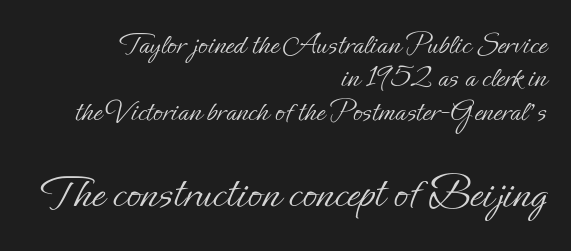
Caption: upper text group reduced, lower text group enlarged. Layout note: lines flush right. There is no visible air inserted between adjacent glyphs.
